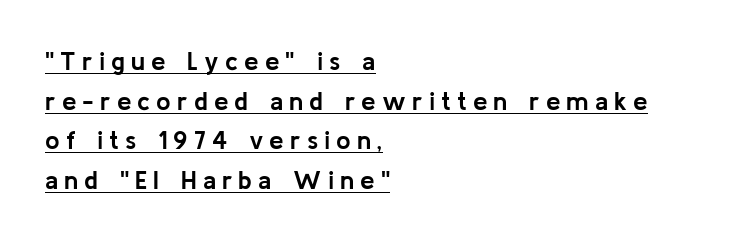
The letters are spread apart with noticeably loose tracking. Does the weight exceed regular? Yes, all the way to bold. A classic flush-left, rag-right setting is used for this passage. Characters remain perfectly vertical along every line. The lettering is marked with a stroke running underneath it.
